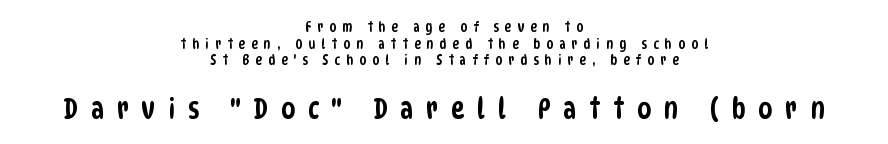
Q: Is the typeface a serif or a sans-serif typeface? A: Sans-serif.
Q: Is the text underlined? A: No.
Q: How is the paragraph aligned? A: Centered.
Q: Is the spacing between letters normal or unusually wide? A: Unusually wide.
Q: Which block of text is set in a larger size, the first (top) or the second (bottom)? A: The second (bottom) one.
Q: Width (condensed, normal, or wide)? A: Condensed.
Q: Stroke contrast? A: Low.
Q: x-height? A: Large.
Q: Monospaced? A: No.
